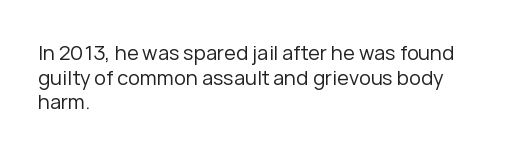
{"italic": "no", "bold": "no", "underline": "no", "align": "left", "line_spacing_ratio": 1.23, "letter_spacing": "normal", "letter_spacing_em": 0.0, "glyph_px": 20}
